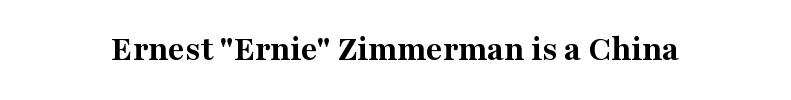
The image shows 36 px bold serif type, upright; set normal letter spacing, not underlined; medium stroke contrast and a medium x-height.
